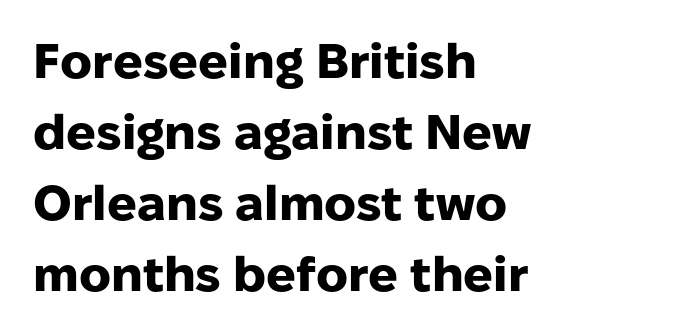
The passage shown is typeset with a sans-serif family. A typesetter would call this proportional, since set widths differ per character. Evenly set lines give the paragraph a standard silhouette. Anything drawn beneath the words? Only blank space.
